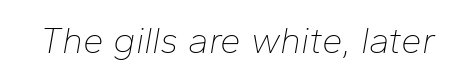
{"italic": "yes", "lean": "right", "slant_degrees": 10, "bold": "no", "weight": "thin", "width": "normal", "stroke_contrast": "low", "x_height": "medium", "monospaced": "no", "underline": "no", "letter_spacing": "normal", "letter_spacing_em": 0.0, "glyph_px": 37}
